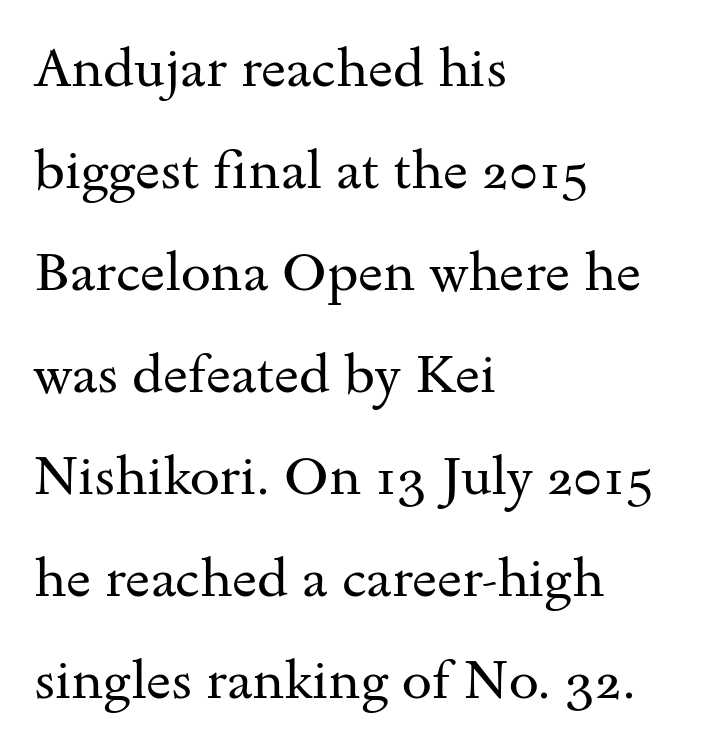
{"serif": "yes", "italic": "no", "bold": "no", "weight": "regular", "width": "wide", "stroke_contrast": "medium", "x_height": "small", "monospaced": "no", "underline": "no", "align": "left", "line_spacing_ratio": 1.89, "letter_spacing": "normal", "letter_spacing_em": 0.0, "glyph_px": 54}
